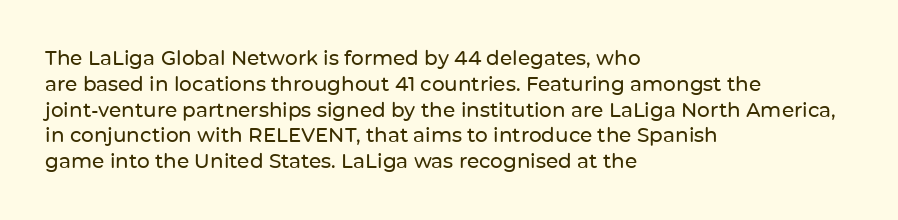
Is there any slant? The stems are plumb. Clear beneath every line of the passage. Nobody touched the tracking dial on this one. Line beginnings align vertically; line endings do not. One glance says typical: line gaps are just what's usual.
